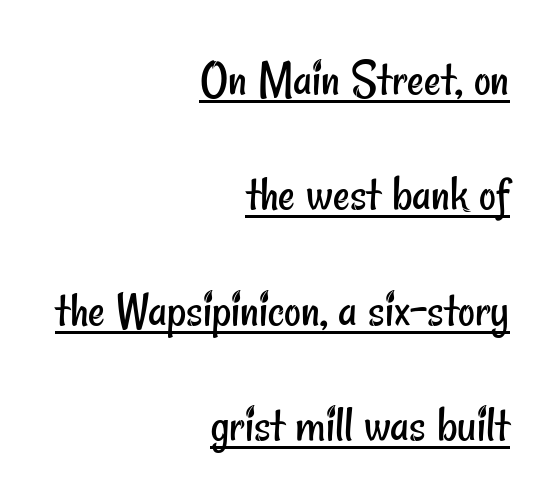
Q: Is the text bold? A: No.
Q: Is the typeface a serif or a sans-serif typeface? A: Sans-serif.
Q: Is the text underlined? A: Yes.
Q: How is the paragraph aligned? A: Right-aligned.
Q: Is the spacing between letters normal or unusually wide? A: Normal.
Q: Is the spacing between lines tight, normal or loose? A: Loose.
Q: Width (condensed, normal, or wide)? A: Condensed.
Q: Stroke contrast? A: Low.
Q: x-height? A: Small.
Q: Monospaced? A: No.
